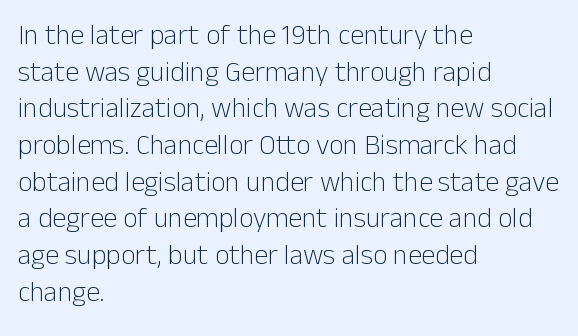
Nothing sits at the stroke ends, so this counts as sans-serif. Do the characters align in a grid? No, the font is proportional. Between one letter and the next there's only the usual sliver of space. Rendered with straight, roman letterforms. Glance below the letters and you will spot only blank space. Is this a heavy cut? Hardly; it is regular or lighter.
